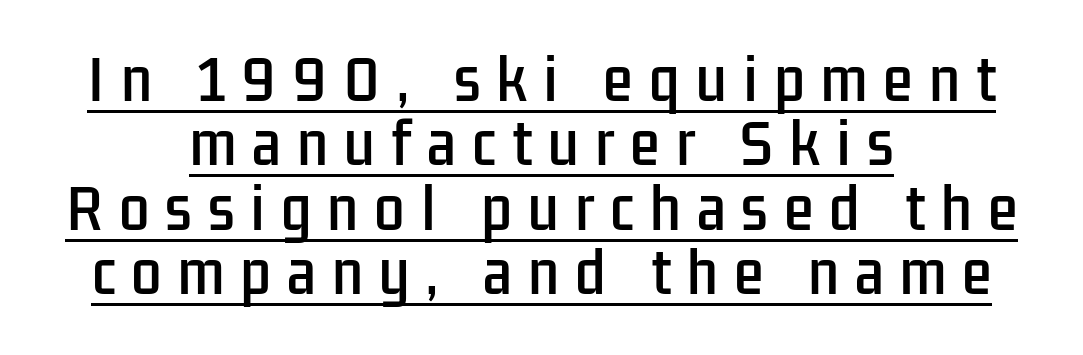
{"serif": "no", "italic": "no", "width": "condensed", "stroke_contrast": "low", "x_height": "medium", "monospaced": "no", "underline": "yes", "align": "center", "line_spacing_ratio": 1.19, "letter_spacing": "wide", "letter_spacing_em": 0.3, "glyph_px": 54}
